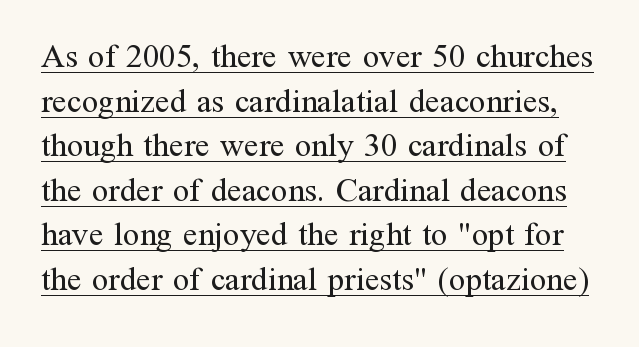
{"serif": "yes", "italic": "no", "bold": "no", "weight": "regular", "width": "normal", "stroke_contrast": "medium", "x_height": "medium", "monospaced": "no", "underline": "yes", "line_spacing": "normal", "line_spacing_ratio": 1.35, "letter_spacing": "normal", "letter_spacing_em": 0.0, "glyph_px": 33}
